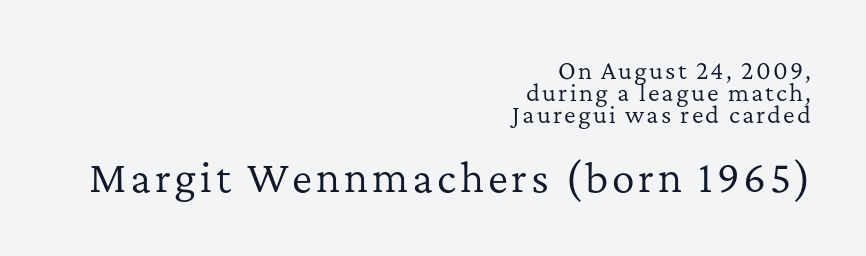
Q: Is the text bold? A: No.
Q: Is the text italic (slanted)? A: No, it is upright.
Q: Is the typeface a serif or a sans-serif typeface? A: Serif.
Q: Is the text underlined? A: No.
Q: How is the paragraph aligned? A: Right-aligned.
Q: Is the spacing between lines tight, normal or loose? A: Tight.
Q: Which block of text is set in a larger size, the first (top) or the second (bottom)? A: The second (bottom) one.
Q: Width (condensed, normal, or wide)? A: Normal.
Q: Stroke contrast? A: Low.
Q: x-height? A: Medium.
Q: Monospaced? A: No.
